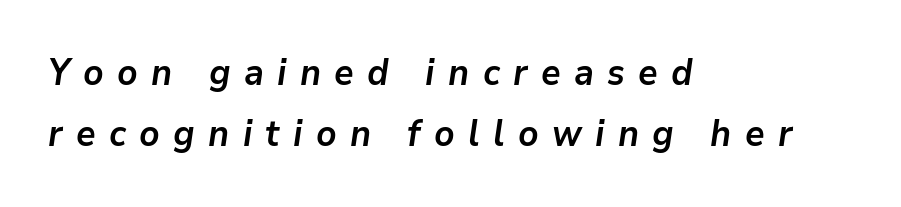
The image shows 36 px semibold type, italic (leaning right); set left-aligned, normal line spacing (1.69x), unusually wide letter spacing (+0.37 em), not underlined; low stroke contrast and a medium x-height.
